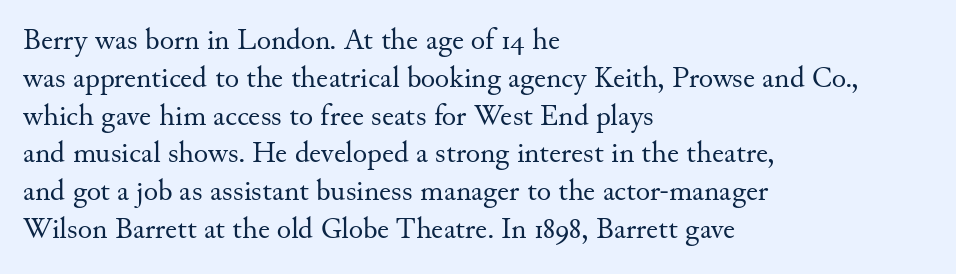
{"serif": "yes", "italic": "no", "bold": "no", "weight": "regular", "width": "normal", "stroke_contrast": "medium", "x_height": "small", "monospaced": "no", "underline": "no", "align": "left", "line_spacing": "normal", "line_spacing_ratio": 1.26, "letter_spacing": "normal", "letter_spacing_em": 0.0, "glyph_px": 30}
